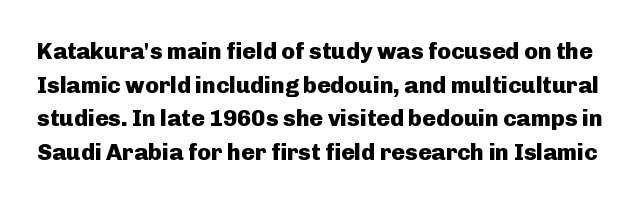
Q: Is the text bold? A: Yes.
Q: Is the text italic (slanted)? A: No, it is upright.
Q: Is the text underlined? A: No.
Q: Is the spacing between letters normal or unusually wide? A: Normal.
Q: Is the spacing between lines tight, normal or loose? A: Normal.
